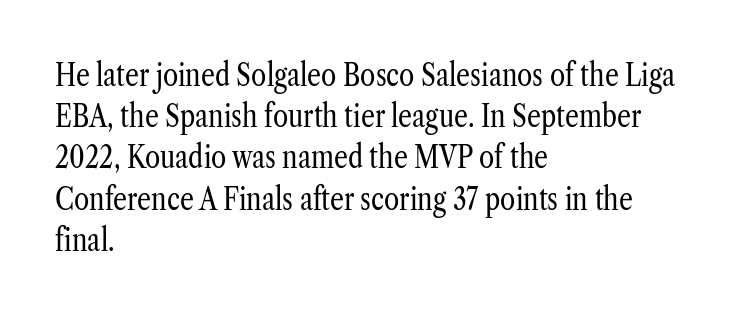
Q: Is the text bold? A: No.
Q: Is the text italic (slanted)? A: No, it is upright.
Q: Is the typeface a serif or a sans-serif typeface? A: Serif.
Q: Is the text underlined? A: No.
Q: How is the paragraph aligned? A: Left-aligned.
Q: Is the spacing between letters normal or unusually wide? A: Normal.
Q: Is the spacing between lines tight, normal or loose? A: Normal.
Q: Width (condensed, normal, or wide)? A: Condensed.
Q: Stroke contrast? A: Low.
Q: x-height? A: Medium.
Q: Monospaced? A: No.
